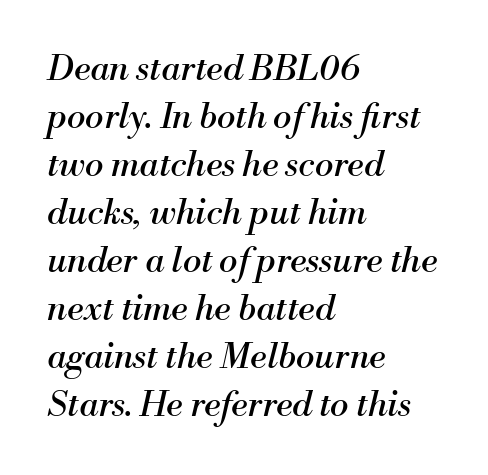
Q: Is the text bold? A: No.
Q: Is the text italic (slanted)? A: Yes, it leans right by about 13 degrees.
Q: Is the typeface a serif or a sans-serif typeface? A: Serif.
Q: Is the text underlined? A: No.
Q: How is the paragraph aligned? A: Left-aligned.
Q: Is the spacing between letters normal or unusually wide? A: Normal.
Q: Is the spacing between lines tight, normal or loose? A: Normal.
Q: Width (condensed, normal, or wide)? A: Normal.
Q: Stroke contrast? A: Medium.
Q: x-height? A: Small.
Q: Monospaced? A: No.
